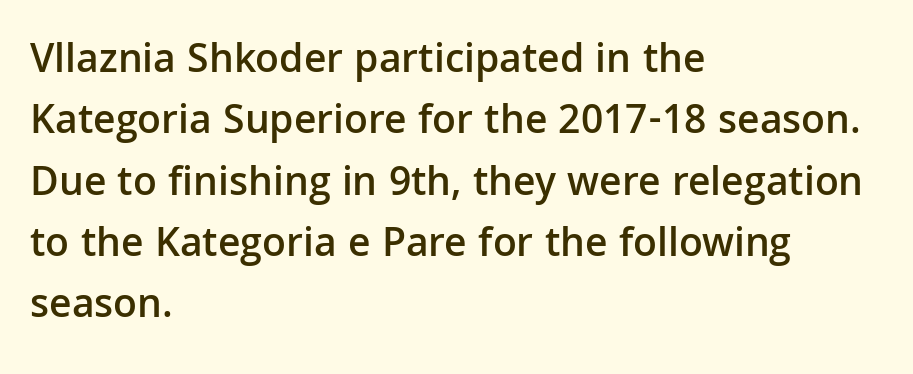
The image shows 42 px semibold sans-serif type, upright; set left-aligned, normal line spacing (1.46x), normal letter spacing, not underlined; low stroke contrast and a medium x-height.
